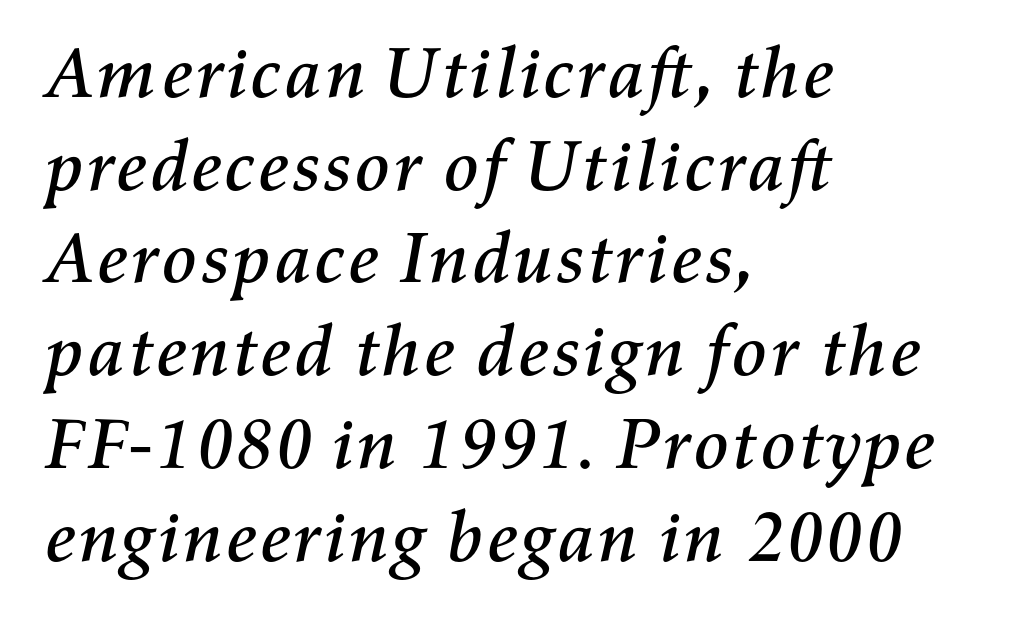
The image shows 73 px text type, italic (leaning right); set left-aligned, normal line spacing (1.27x), normal letter spacing, not underlined; medium stroke contrast and a medium x-height.
